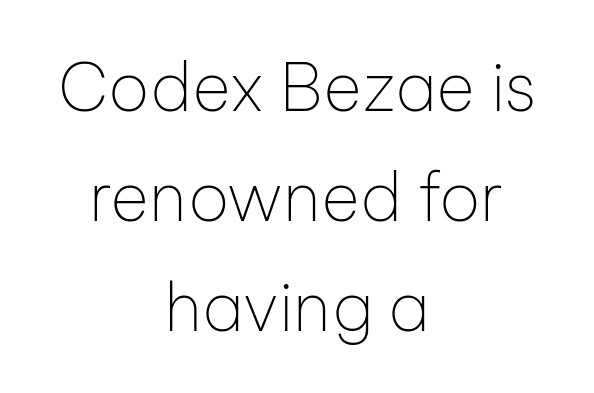
{"serif": "no", "italic": "no", "bold": "no", "weight": "thin", "width": "normal", "stroke_contrast": "low", "x_height": "medium", "monospaced": "no", "underline": "no", "align": "center", "line_spacing": "normal", "line_spacing_ratio": 1.64, "letter_spacing": "normal", "letter_spacing_em": 0.0, "glyph_px": 67}
